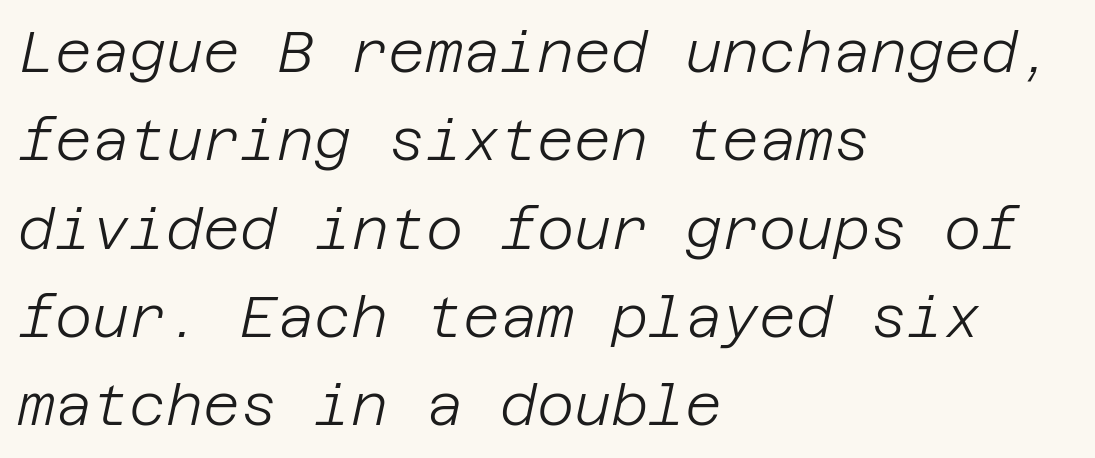
{"italic": "yes", "lean": "right", "slant_degrees": 12, "bold": "no", "weight": "light", "width": "normal", "stroke_contrast": "low", "x_height": "large", "underline": "no", "align": "left", "line_spacing": "normal", "line_spacing_ratio": 1.55, "letter_spacing": "normal", "letter_spacing_em": 0.0, "glyph_px": 57}
